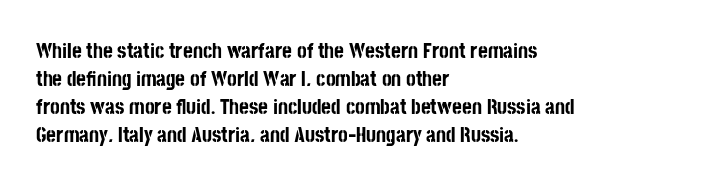
Anything drawn beneath the words? Only blank space. Evenly set lines give the paragraph a standard silhouette. In CSS terms this would be text-align: left. The font's upright variant was chosen for this text. Strokes here are thick enough to call this a true bold.
